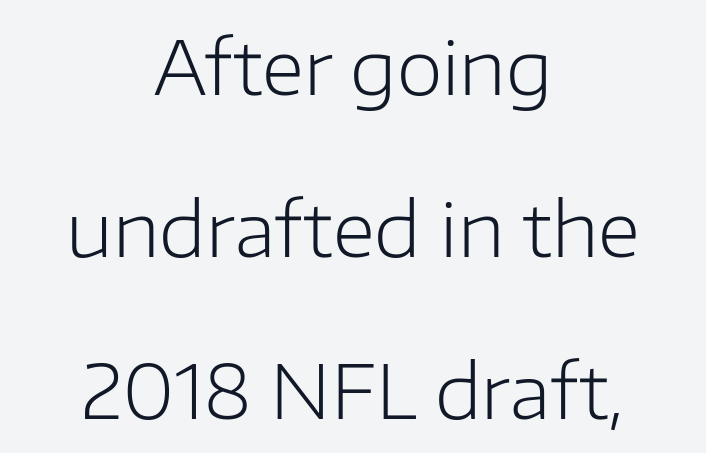
Typographically, this falls in the sans-serif category. There is no visible air inserted between adjacent glyphs. Line spacing here is loose. Is this a fixed-width face? No — the glyphs have proportional, varying widths. Designer's note — italics off, roman on.
